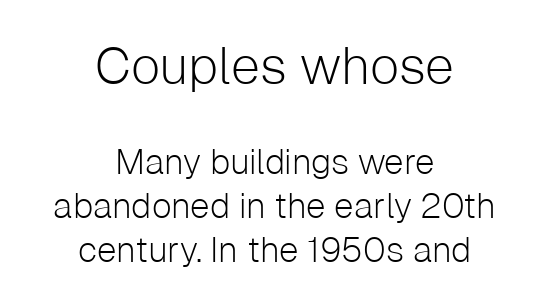
The image shows 52 px light sans-serif type, upright; set centered, normal line spacing (1.26x), normal letter spacing, not underlined; the first (top) block is 1.49x larger; low stroke contrast and a medium x-height.
